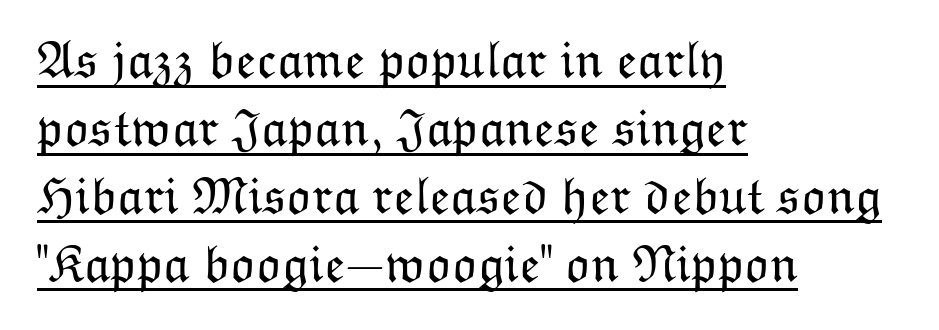
{"italic": "no", "bold": "no", "weight": "light", "width": "normal", "stroke_contrast": "low", "x_height": "medium", "monospaced": "no", "underline": "yes", "align": "left", "line_spacing": "normal", "line_spacing_ratio": 1.28, "letter_spacing": "normal", "letter_spacing_em": 0.0, "glyph_px": 53}
